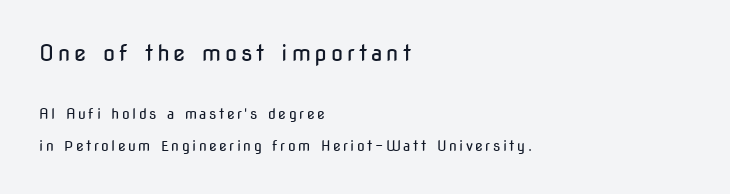
Q: Is the text bold? A: No.
Q: Is the text italic (slanted)? A: No, it is upright.
Q: Is the text underlined? A: No.
Q: How is the paragraph aligned? A: Left-aligned.
Q: Is the spacing between lines tight, normal or loose? A: Loose.
Q: Which block of text is set in a larger size, the first (top) or the second (bottom)? A: The first (top) one.
